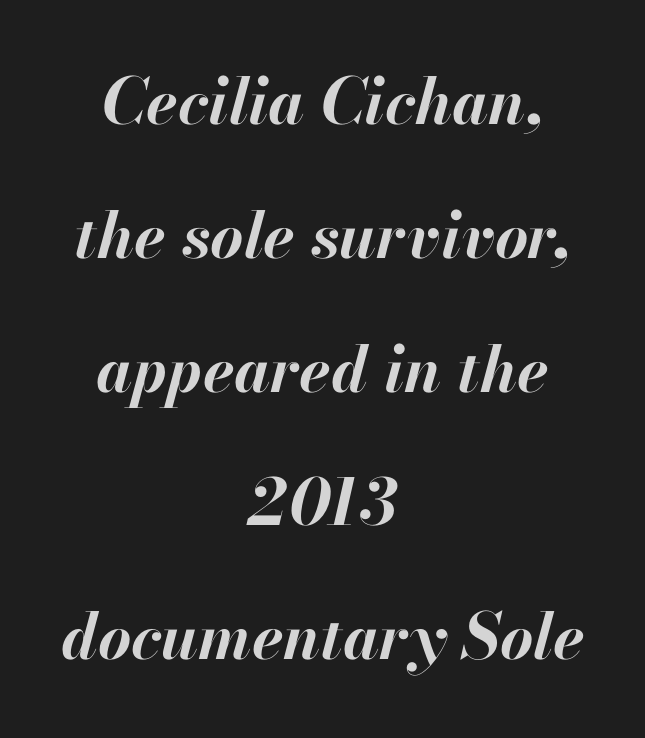
{"italic": "yes", "lean": "right", "slant_degrees": 13, "bold": "yes", "weight": "bold", "width": "normal", "stroke_contrast": "high", "x_height": "small", "monospaced": "no", "underline": "no", "align": "center", "line_spacing": "loose", "line_spacing_ratio": 2.09, "letter_spacing": "normal", "letter_spacing_em": 0.0, "glyph_px": 64}
